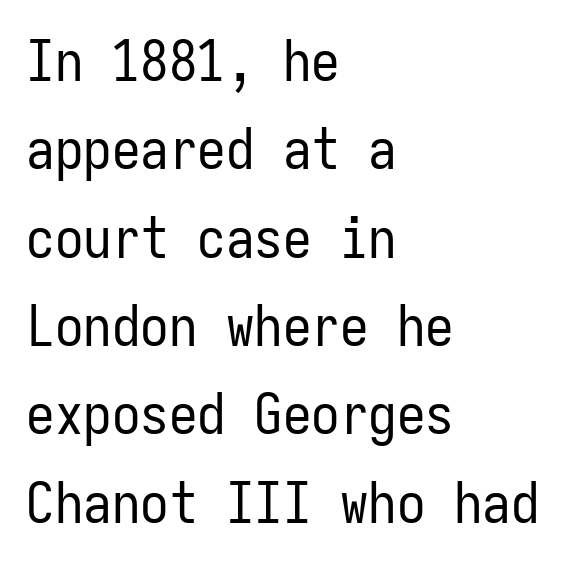
Q: Is the text bold? A: No.
Q: Is the text italic (slanted)? A: No, it is upright.
Q: Is the typeface a serif or a sans-serif typeface? A: Sans-serif.
Q: Is the text underlined? A: No.
Q: How is the paragraph aligned? A: Left-aligned.
Q: Is the spacing between letters normal or unusually wide? A: Normal.
Q: Is the spacing between lines tight, normal or loose? A: Normal.
Q: Width (condensed, normal, or wide)? A: Condensed.
Q: Stroke contrast? A: Low.
Q: x-height? A: Medium.
Q: Monospaced? A: Yes.
